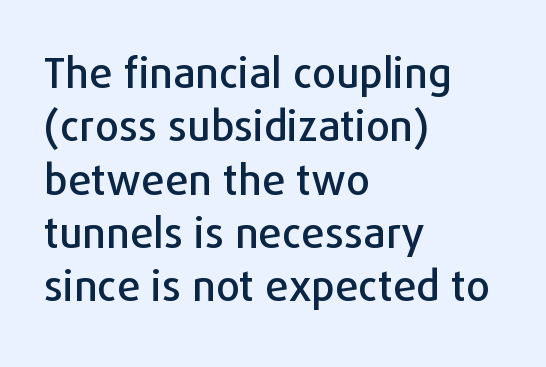
The image shows 42 px sans-serif type, upright; set left-aligned, normal line spacing (1.27x), normal letter spacing, not underlined; low stroke contrast and a medium x-height.
